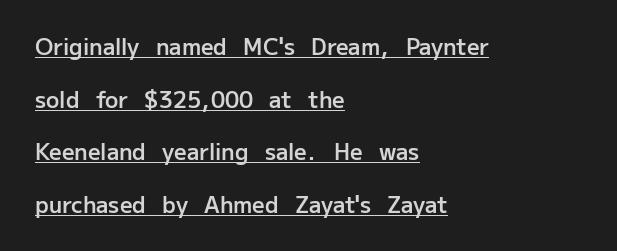
{"italic": "no", "bold": "semi", "underline": "yes", "align": "left", "line_spacing": "loose", "line_spacing_ratio": 2.39, "letter_spacing": "normal", "letter_spacing_em": 0.0, "glyph_px": 22}
